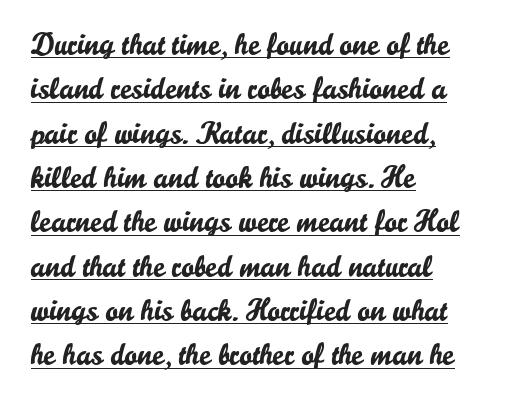
This sample keeps an unexceptional amount of space between lines. There is no visible air inserted between adjacent glyphs. Is this a sans? Yes — the strokes have no serifs. Notice how the passage keeps a crisp vertical edge on the left only. A continuous stroke trails under the words, as in a hyperlink.
